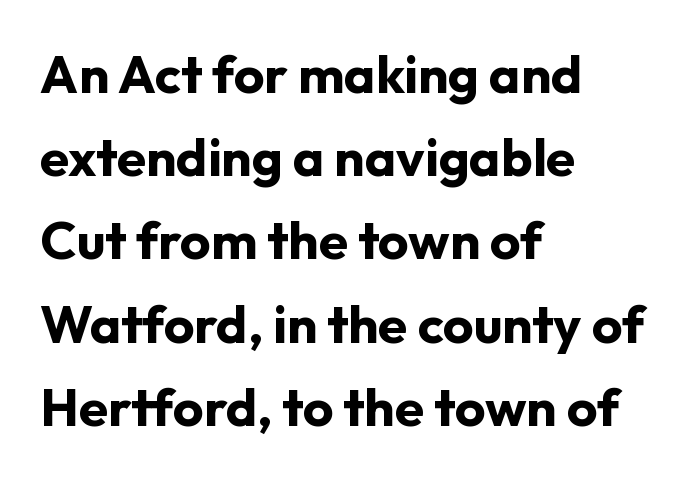
The image shows 53 px bold sans-serif type, upright; set left-aligned, normal line spacing (1.57x), normal letter spacing, not underlined; low stroke contrast and a medium x-height.
